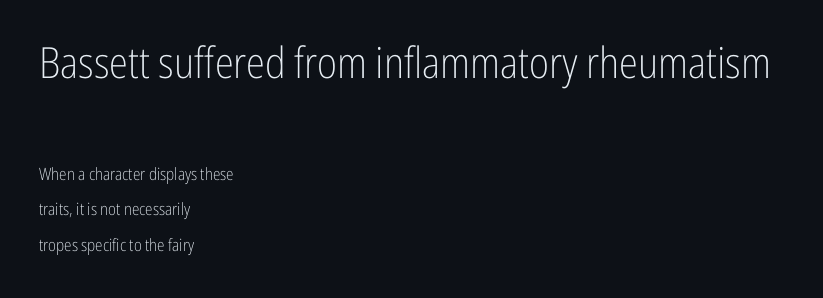
The image shows 43 px light, condensed sans-serif type, upright; set left-aligned, loose line spacing (2.1x), normal letter spacing, not underlined; the first (top) block is 2.53x larger; low stroke contrast and a medium x-height.
